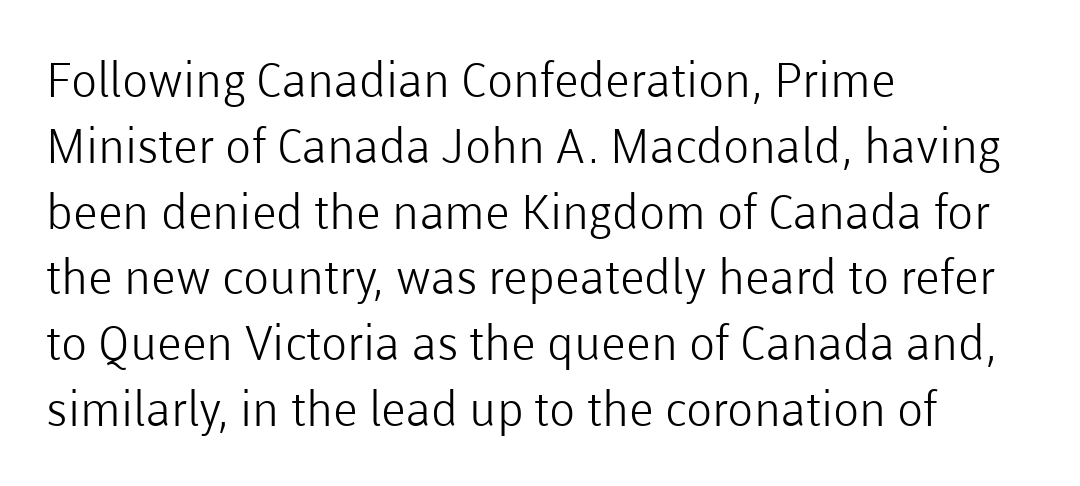
Line beginnings align vertically; line endings do not. The passage shown has conventional tracking throughout. Font category for this specimen: sans-serif. The typography opts for an upright posture over an oblique one.
